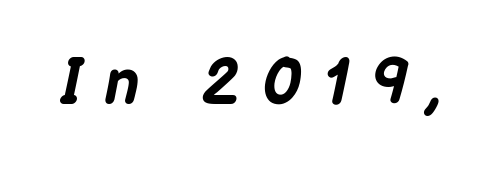
Q: Is the text bold? A: Yes.
Q: Is the text italic (slanted)? A: Yes, it leans right by about 12 degrees.
Q: Is the text underlined? A: No.
Q: Is the spacing between letters normal or unusually wide? A: Unusually wide.
Q: Width (condensed, normal, or wide)? A: Normal.
Q: Stroke contrast? A: Low.
Q: x-height? A: Medium.
Q: Monospaced? A: No.
